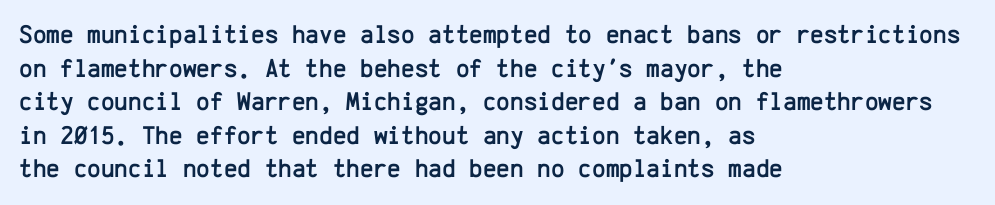
{"italic": "no", "underline": "no", "align": "left", "line_spacing": "normal", "line_spacing_ratio": 1.29, "letter_spacing": "normal", "letter_spacing_em": 0.0, "glyph_px": 26}
